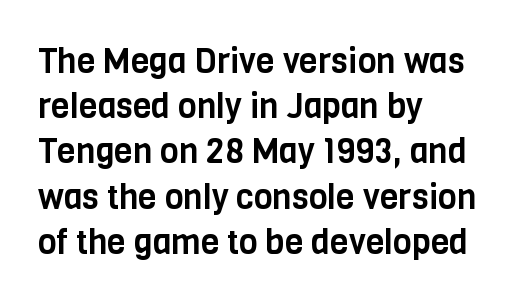
{"serif": "no", "italic": "no", "width": "condensed", "stroke_contrast": "low", "x_height": "large", "monospaced": "no", "underline": "no", "align": "left", "line_spacing": "normal", "line_spacing_ratio": 1.33, "letter_spacing": "normal", "letter_spacing_em": 0.0, "glyph_px": 34}
